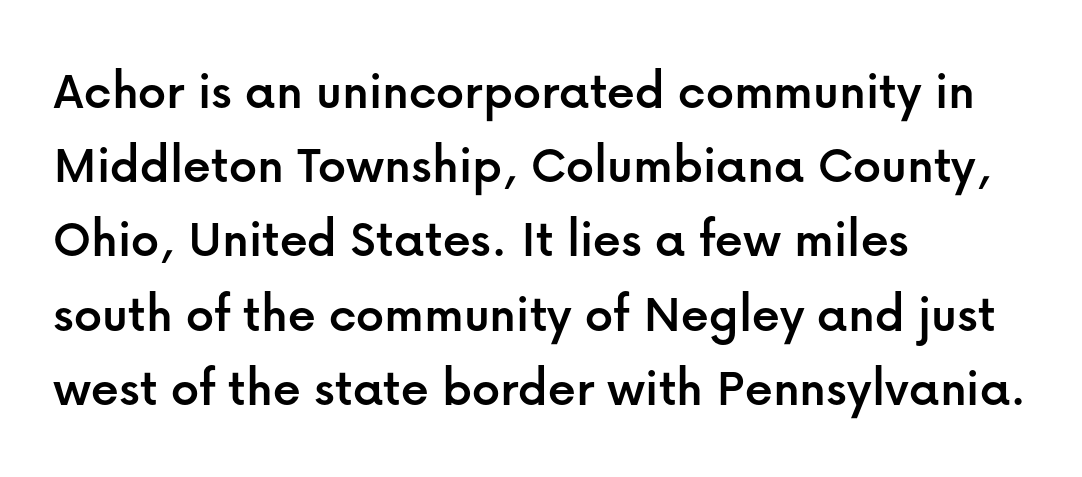
Q: Is the text italic (slanted)? A: No, it is upright.
Q: Is the typeface a serif or a sans-serif typeface? A: Sans-serif.
Q: Is the text underlined? A: No.
Q: How is the paragraph aligned? A: Left-aligned.
Q: Is the spacing between letters normal or unusually wide? A: Normal.
Q: Is the spacing between lines tight, normal or loose? A: Normal.
Q: Width (condensed, normal, or wide)? A: Normal.
Q: Stroke contrast? A: Low.
Q: x-height? A: Medium.
Q: Monospaced? A: No.
